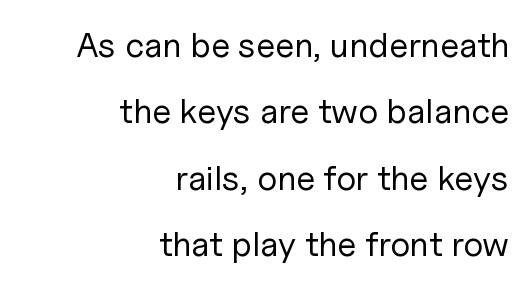
The image shows 35 px regular-weight sans-serif type, upright; set right-aligned, loose line spacing (1.9x), normal letter spacing, not underlined; low stroke contrast and a medium x-height.
